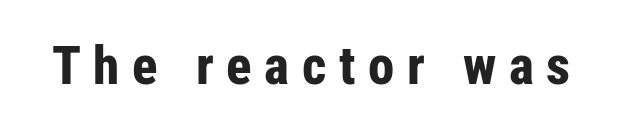
The image shows 53 px bold, condensed sans-serif type, upright; set unusually wide letter spacing (+0.24 em), not underlined; low stroke contrast and a medium x-height.
